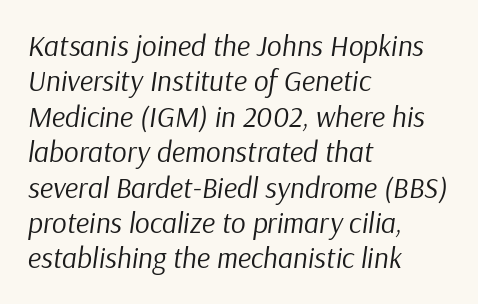
{"italic": "yes", "lean": "right", "slant_degrees": 9, "bold": "no", "weight": "regular", "width": "normal", "stroke_contrast": "low", "x_height": "medium", "monospaced": "no", "underline": "no", "align": "left", "line_spacing_ratio": 1.22, "letter_spacing": "normal", "letter_spacing_em": 0.0, "glyph_px": 29}
